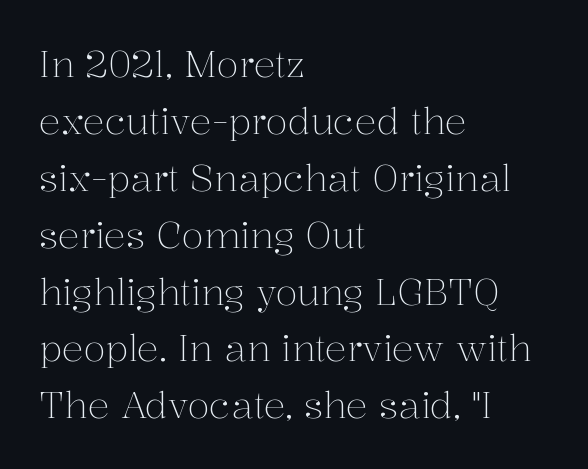
The image shows 36 px light serif type, upright; set left-aligned, normal line spacing (1.58x), normal letter spacing, not underlined; medium stroke contrast and a medium x-height.
